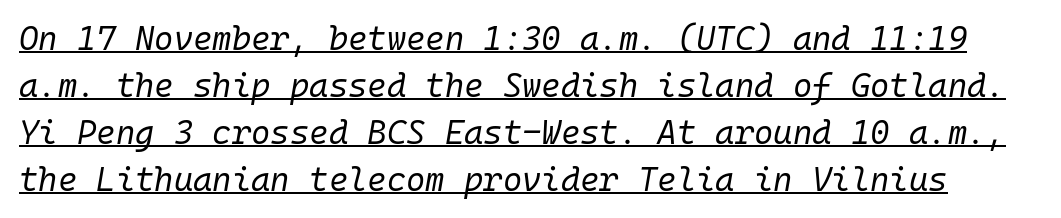
The image shows 33 px regular-weight type, italic (leaning right), monospaced; set normal line spacing (1.42x), normal letter spacing, underlined; low stroke contrast and a medium x-height.
